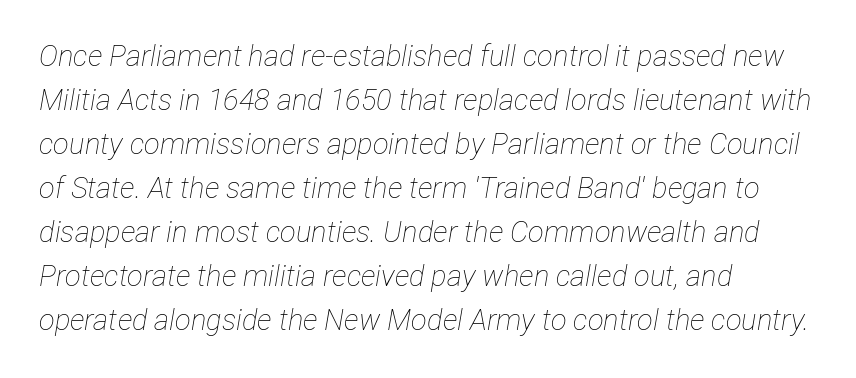
{"italic": "yes", "lean": "right", "slant_degrees": 12, "bold": "no", "weight": "thin", "width": "condensed", "stroke_contrast": "low", "x_height": "medium", "monospaced": "no", "underline": "no", "align": "left", "line_spacing": "normal", "line_spacing_ratio": 1.52, "letter_spacing": "normal", "letter_spacing_em": 0.0, "glyph_px": 29}
